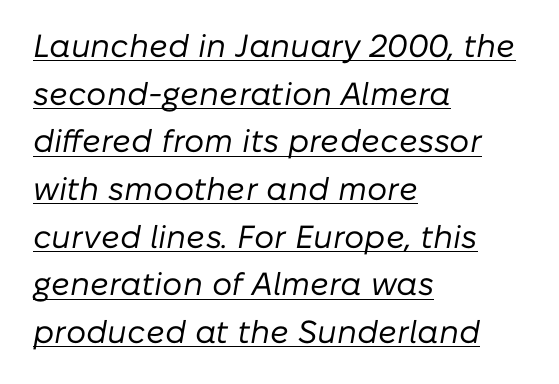
Q: Is the text bold? A: No.
Q: Is the text italic (slanted)? A: Yes, it leans right by about 10 degrees.
Q: Is the text underlined? A: Yes.
Q: How is the paragraph aligned? A: Left-aligned.
Q: Is the spacing between letters normal or unusually wide? A: Normal.
Q: Is the spacing between lines tight, normal or loose? A: Normal.
Q: Width (condensed, normal, or wide)? A: Normal.
Q: Stroke contrast? A: Low.
Q: x-height? A: Medium.
Q: Monospaced? A: No.
